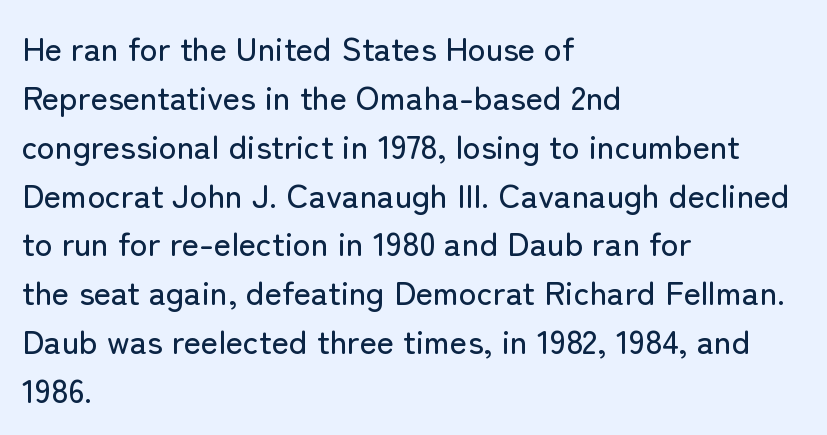
The face used here is rendered with its standard letterfit. The paragraph shown leans on its left margin. Is there any slant? The stems are plumb. Examine the stroke ends and you'll find no serifs. Here the designer chose a conventional face with non-uniform glyph widths. Leading: standard.
